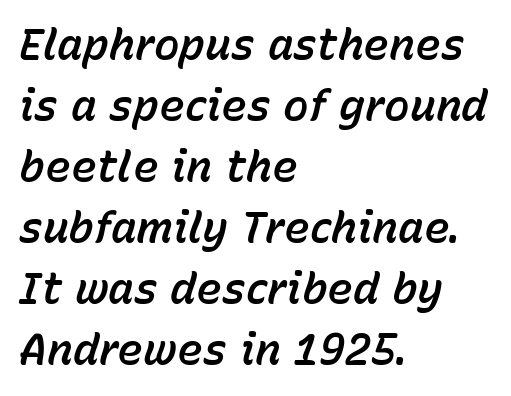
Q: Is the text italic (slanted)? A: Yes, it leans right by about 15 degrees.
Q: Is the text underlined? A: No.
Q: How is the paragraph aligned? A: Left-aligned.
Q: Is the spacing between letters normal or unusually wide? A: Normal.
Q: Is the spacing between lines tight, normal or loose? A: Normal.
Q: Width (condensed, normal, or wide)? A: Normal.
Q: Stroke contrast? A: Low.
Q: x-height? A: Medium.
Q: Monospaced? A: No.
